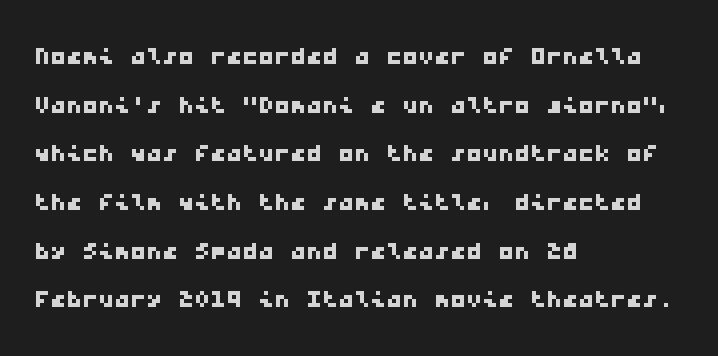
The image shows 32 px wide sans-serif type, monospaced; set left-aligned, normal line spacing (1.52x), normal letter spacing, not underlined; low stroke contrast and a medium x-height.
